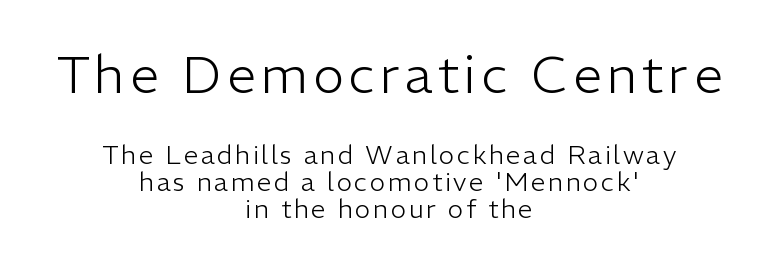
The passage shown is typed in a proportional face where columns would drift. Very little white space separates one row of letters from the next. Descenders are the only things crossing below the line. Centered paragraph, ragged on both sides. Upright lettering throughout.
